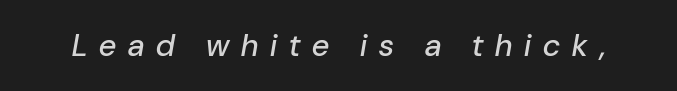
Is the type slanted? Yes — the strokes lean at a clear angle. Varying glyph widths throughout — classic text-font behaviour. Only glyphs here, with clear space below each row. The horizontal fit of the characters is loose and conspicuously gappy.
